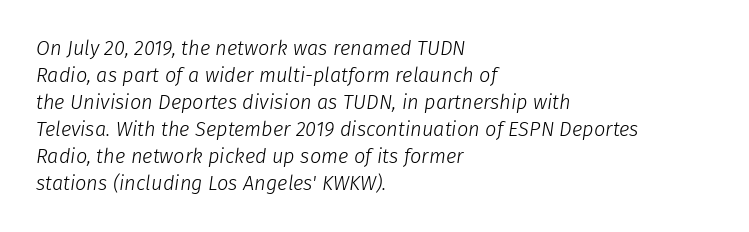
Q: Is the text bold? A: No.
Q: Is the text italic (slanted)? A: Yes, it leans right by about 8 degrees.
Q: Is the text underlined? A: No.
Q: How is the paragraph aligned? A: Left-aligned.
Q: Is the spacing between letters normal or unusually wide? A: Normal.
Q: Is the spacing between lines tight, normal or loose? A: Normal.
